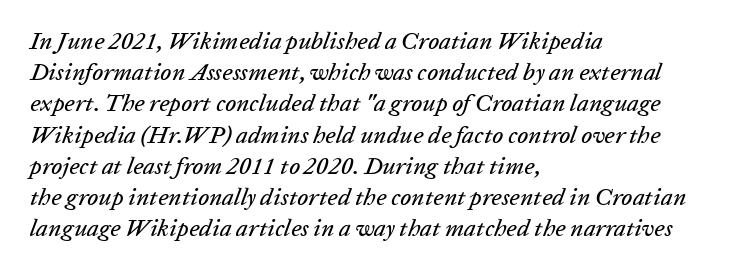
{"italic": "yes", "lean": "right", "slant_degrees": 20, "underline": "no", "align": "left", "line_spacing": "normal", "line_spacing_ratio": 1.3, "letter_spacing": "normal", "letter_spacing_em": 0.0, "glyph_px": 24}
